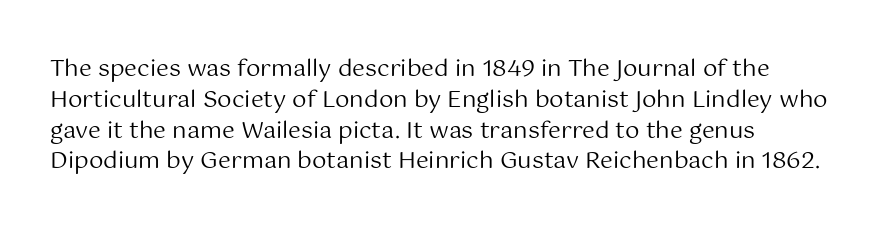
{"italic": "no", "bold": "no", "underline": "no", "line_spacing": "normal", "line_spacing_ratio": 1.34, "letter_spacing": "normal", "letter_spacing_em": 0.0, "glyph_px": 23}
